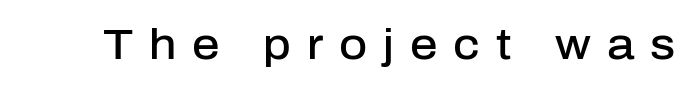
{"serif": "no", "italic": "no", "bold": "semi", "weight": "semibold", "width": "normal", "stroke_contrast": "low", "x_height": "medium", "monospaced": "no", "underline": "no", "letter_spacing": "wide", "letter_spacing_em": 0.37, "glyph_px": 43}
